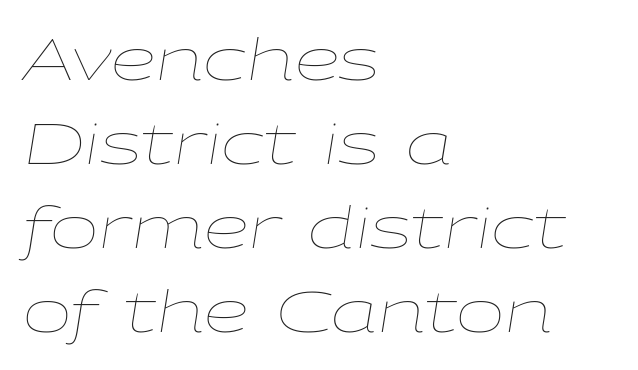
The ragged edge is on the right, which tells us the setting is flush left. This sample has the flowing, uneven cadence of proportional lettering. The weight tops out at a normal text grade. Notice how descenders clear the ascenders below comfortably — that's standard leading. The passage shown has conventional tracking throughout.
